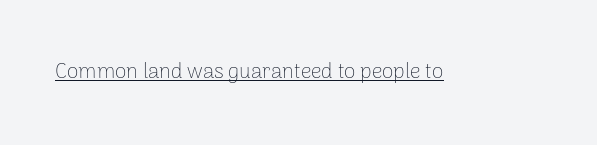
The image shows 21 px text type, upright; set normal letter spacing, underlined.
